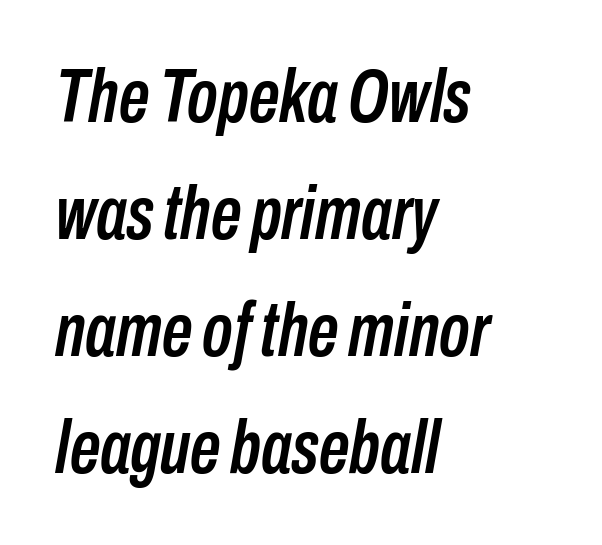
Successive baselines arrive at the customary interval. The letters advance in unequal steps, a hallmark of proportional type. If you drew a line through each stem, it would be angled. Plain, unruled lines of type. Here the glyphs are tracked normally, forming tight word shapes. Casual observation: everything's shoved over to the left.
